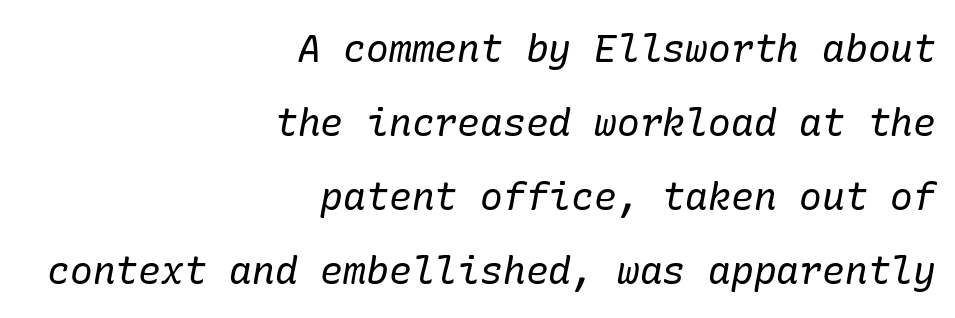
Q: Is the text bold? A: No.
Q: Is the text italic (slanted)? A: Yes, it leans right by about 10 degrees.
Q: Is the typeface a serif or a sans-serif typeface? A: Sans-serif.
Q: Is the text underlined? A: No.
Q: How is the paragraph aligned? A: Right-aligned.
Q: Is the spacing between letters normal or unusually wide? A: Normal.
Q: Is the spacing between lines tight, normal or loose? A: Loose.
Q: Width (condensed, normal, or wide)? A: Normal.
Q: Stroke contrast? A: Low.
Q: x-height? A: Medium.
